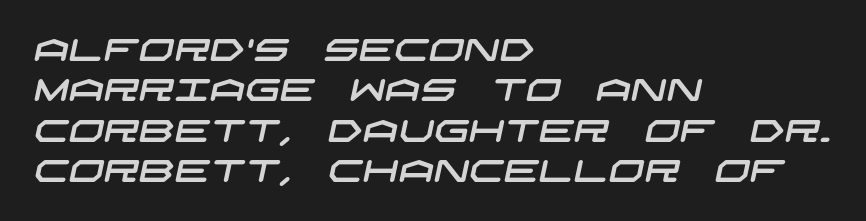
Q: Is the typeface a serif or a sans-serif typeface? A: Sans-serif.
Q: Is the text underlined? A: No.
Q: How is the paragraph aligned? A: Left-aligned.
Q: Is the spacing between letters normal or unusually wide? A: Normal.
Q: Is the spacing between lines tight, normal or loose? A: Normal.
Q: Width (condensed, normal, or wide)? A: Wide.
Q: Stroke contrast? A: Low.
Q: x-height? A: Large.
